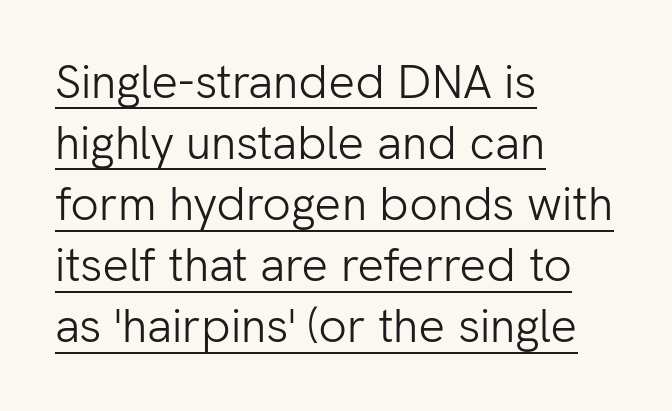
The designer left line spacing at the default. Italic? Not at all — the glyphs are vertical. Underlined type. Unlike a traditional serif, this face leaves its strokes unadorned. Think of a printed novel: that variable character pitch is what you see here.
